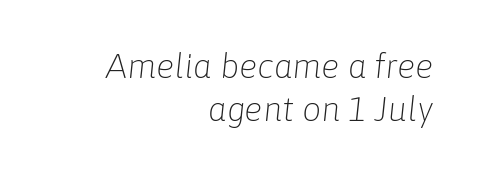
This is not heavy type; no bold has been used. Line ends are locked; line starts wander. The letters are slanted; this is an italic face. Glance below the letters and you will spot only blank space.
